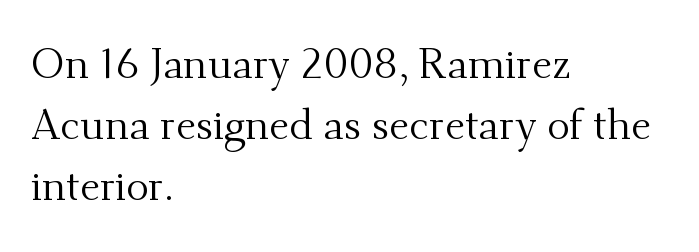
{"serif": "yes", "italic": "no", "bold": "no", "weight": "regular", "width": "normal", "stroke_contrast": "medium", "x_height": "small", "monospaced": "no", "underline": "no", "align": "left", "line_spacing": "normal", "line_spacing_ratio": 1.45, "letter_spacing": "normal", "letter_spacing_em": 0.0, "glyph_px": 42}
